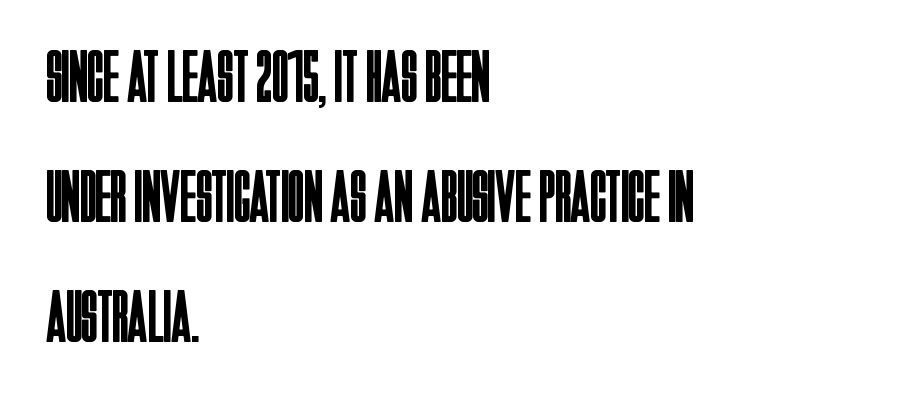
{"serif": "no", "italic": "no", "bold": "no", "weight": "regular", "width": "condensed", "stroke_contrast": "low", "x_height": "large", "monospaced": "no", "underline": "no", "align": "left", "line_spacing": "normal", "line_spacing_ratio": 1.62, "letter_spacing": "normal", "letter_spacing_em": 0.0, "glyph_px": 74}
